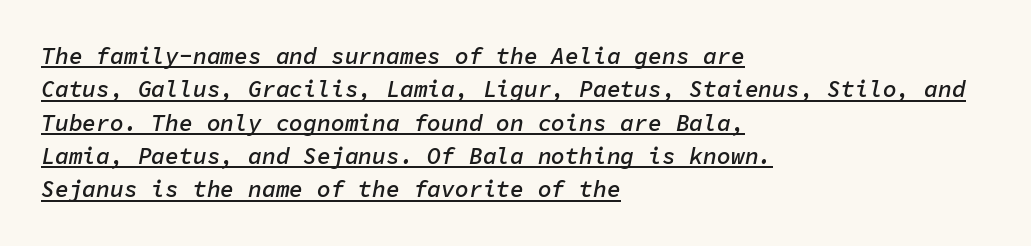
{"italic": "yes", "lean": "right", "slant_degrees": 11, "bold": "semi", "underline": "yes", "align": "left", "line_spacing": "normal", "line_spacing_ratio": 1.45, "letter_spacing": "normal", "letter_spacing_em": 0.0, "glyph_px": 23}
